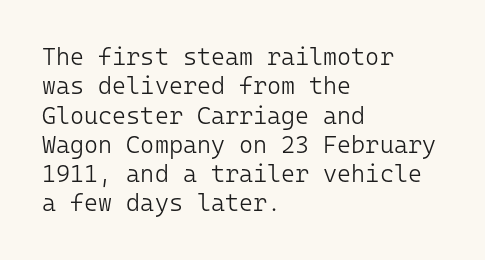
{"italic": "no", "bold": "no", "underline": "no", "align": "left", "line_spacing_ratio": 1.22, "letter_spacing": "normal", "letter_spacing_em": 0.0, "glyph_px": 24}
